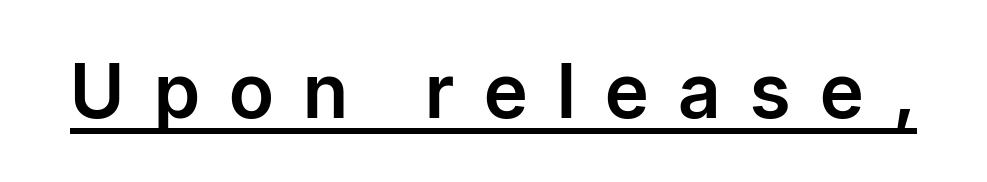
{"serif": "no", "italic": "no", "width": "normal", "stroke_contrast": "low", "x_height": "medium", "monospaced": "no", "underline": "yes", "letter_spacing": "wide", "letter_spacing_em": 0.42, "glyph_px": 75}
